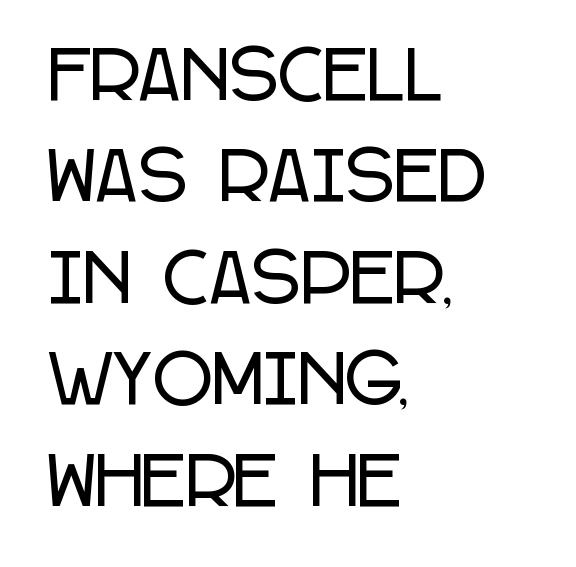
The passage is arranged the way most books set body copy — flush left. A typesetter would call this proportional, since set widths differ per character. A roman cut, with each character standing at attention. Summary of vertical rhythm: regular, with standard interline spacing. The strip under each line holds only bare page. This is sans-serif lettering, the kind often seen on screens and signage.
